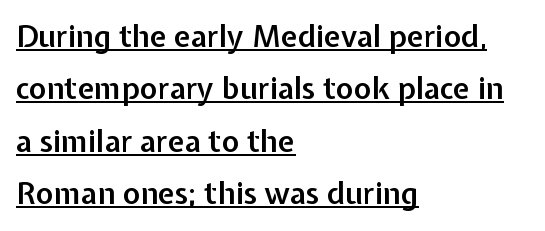
The image shows 30 px semibold sans-serif type, upright; set left-aligned, line spacing 1.75x, normal letter spacing, underlined; low stroke contrast and a medium x-height.
